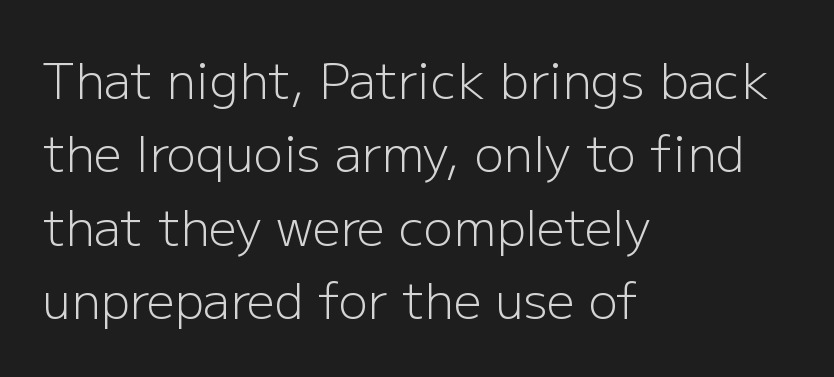
The image shows 49 px light sans-serif type, upright; set left-aligned, normal line spacing (1.5x), normal letter spacing, not underlined; low stroke contrast and a medium x-height.
